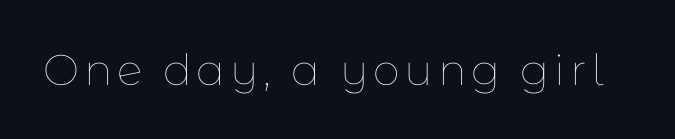
Note the varied advance widths — an 'i' is clearly narrower than an 'm'. No letter is thick-stroked: the sample isn't bold. The area under the type is left untouched. Italic: no, the glyphs are upright roman.
